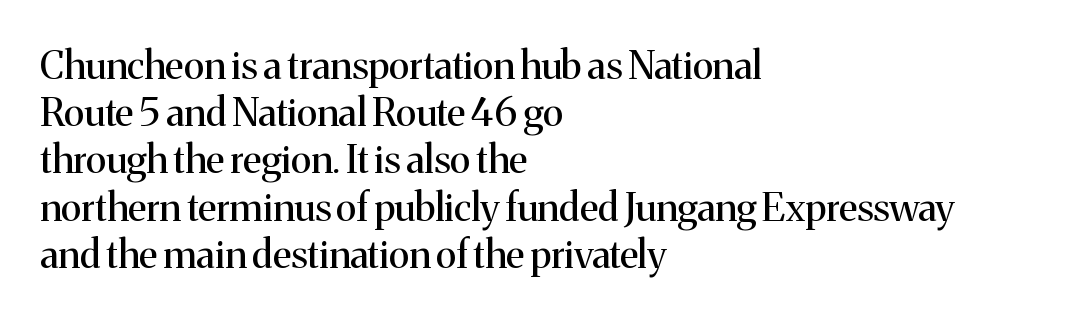
The image shows 39 px regular-weight serif type, upright; set left-aligned, line spacing 1.21x, normal letter spacing, not underlined; medium stroke contrast and a medium x-height.
